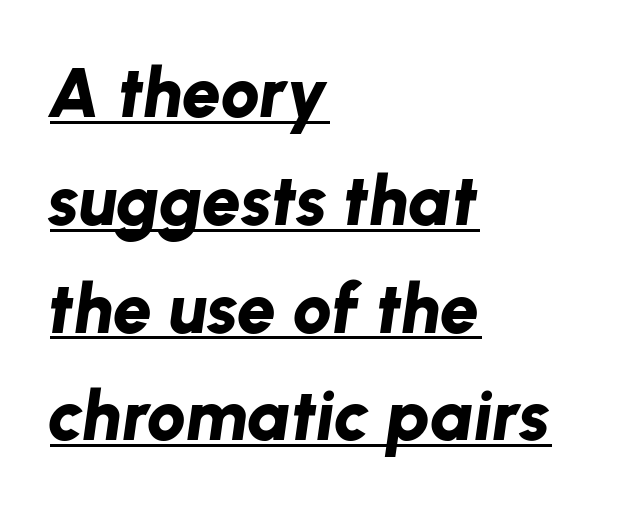
Q: Is the text bold? A: Yes.
Q: Is the text italic (slanted)? A: Yes, it leans right by about 8 degrees.
Q: Is the text underlined? A: Yes.
Q: How is the paragraph aligned? A: Left-aligned.
Q: Is the spacing between letters normal or unusually wide? A: Normal.
Q: Is the spacing between lines tight, normal or loose? A: Normal.
Q: Width (condensed, normal, or wide)? A: Normal.
Q: Stroke contrast? A: Low.
Q: x-height? A: Medium.
Q: Monospaced? A: No.
